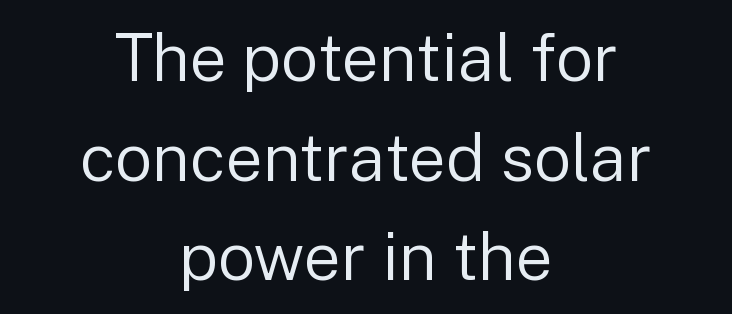
The image shows 66 px regular-weight sans-serif type, upright; set centered, normal line spacing (1.51x), normal letter spacing, not underlined; low stroke contrast and a medium x-height.
